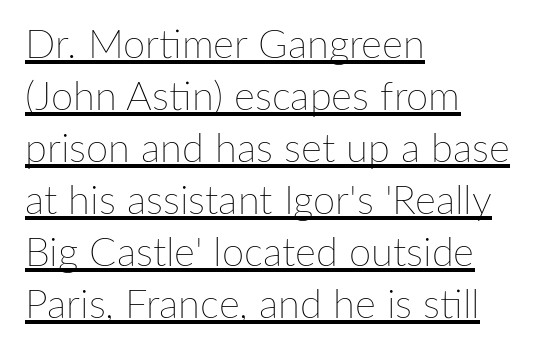
Q: Is the text bold? A: No.
Q: Is the text italic (slanted)? A: No, it is upright.
Q: Is the text underlined? A: Yes.
Q: How is the paragraph aligned? A: Left-aligned.
Q: Is the spacing between letters normal or unusually wide? A: Normal.
Q: Is the spacing between lines tight, normal or loose? A: Normal.
Q: Width (condensed, normal, or wide)? A: Normal.
Q: Stroke contrast? A: Low.
Q: x-height? A: Medium.
Q: Monospaced? A: No.
